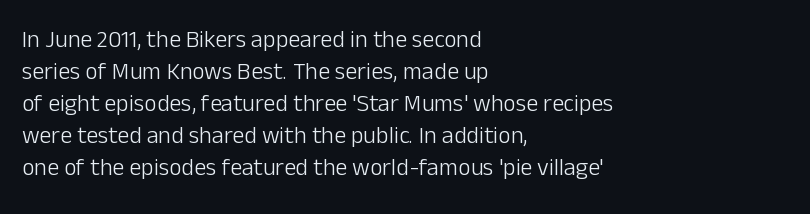
A bare baseline throughout the passage. Does the lettering tilt? It doesn't — this is upright. Leftover space on each line is placed entirely after the last word. Regarding leading, the lines here are spaced in the standard way. Inter-character spacing is left at the font's built-in metrics. Compared with a typical body face, this is equally light or lighter still.
